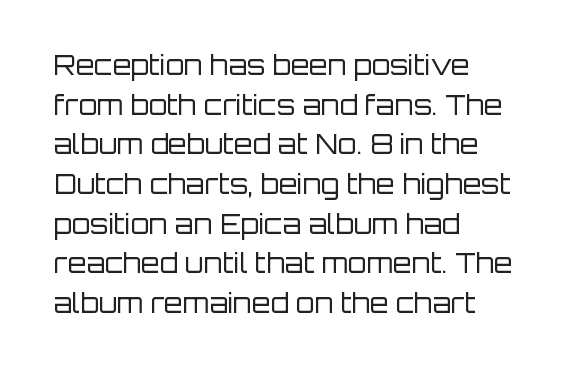
Notice how descenders clear the ascenders below comfortably — that's standard leading. Inter-character spacing is left at the font's built-in metrics. Bare-footed words on every line. The strokes are not fattened; the text isn't bold. A student would call this left alignment; a typographer would say flush left, rag right.
